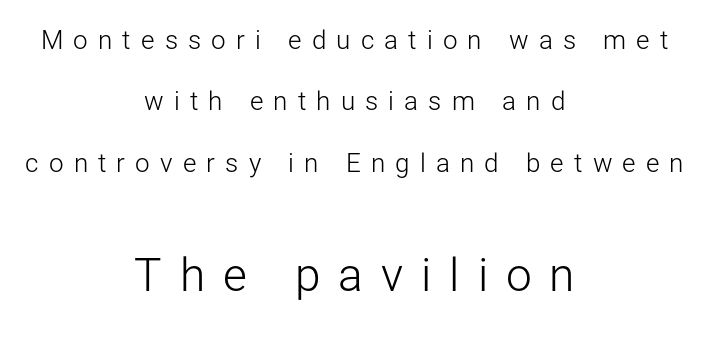
Q: Is the text bold? A: No.
Q: Is the text italic (slanted)? A: No, it is upright.
Q: Is the typeface a serif or a sans-serif typeface? A: Sans-serif.
Q: Is the text underlined? A: No.
Q: How is the paragraph aligned? A: Centered.
Q: Is the spacing between letters normal or unusually wide? A: Unusually wide.
Q: Is the spacing between lines tight, normal or loose? A: Loose.
Q: Which block of text is set in a larger size, the first (top) or the second (bottom)? A: The second (bottom) one.
Q: Width (condensed, normal, or wide)? A: Normal.
Q: Stroke contrast? A: Low.
Q: x-height? A: Medium.
Q: Monospaced? A: No.
